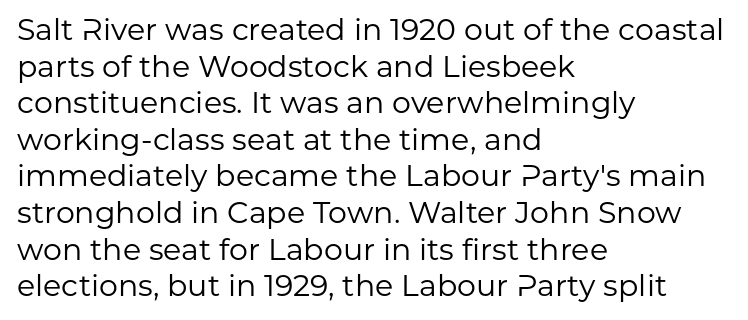
{"serif": "no", "italic": "no", "bold": "no", "weight": "regular", "width": "normal", "stroke_contrast": "low", "x_height": "medium", "monospaced": "no", "underline": "no", "align": "left", "line_spacing_ratio": 1.22, "letter_spacing": "normal", "letter_spacing_em": 0.0, "glyph_px": 30}
